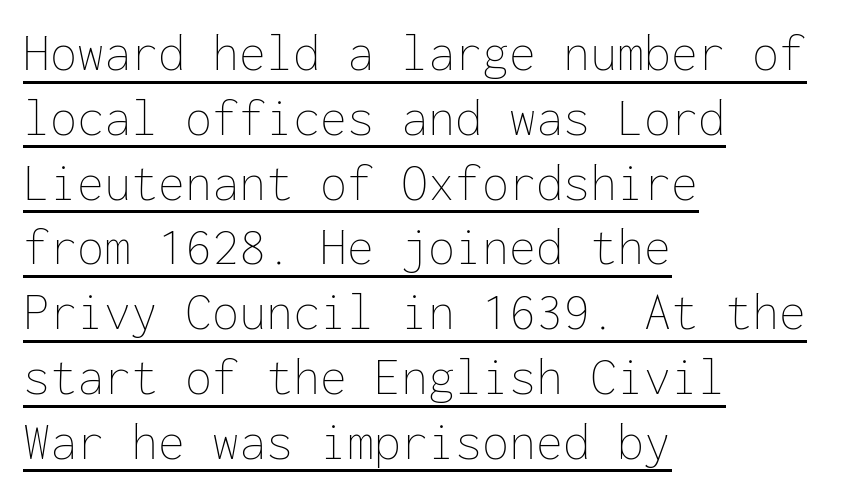
The strokes carry an ordinary text weight at most. Glyph-to-glyph distance matches everyday printed text. A typesetter would call this monospace, since all characters share one set width. Every character sits straight up, as roman type does. Horizontal alignment here is leftward, the default for most running prose. A baseline rule has been typeset under these characters.
